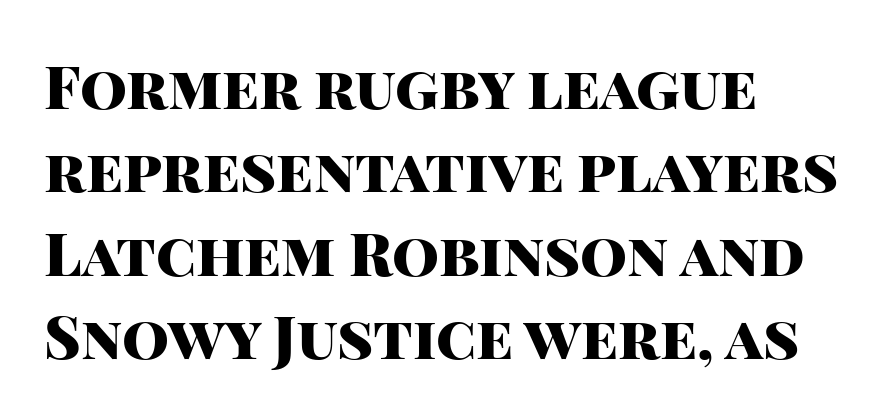
This block has exactly the height ordinary leading produces. Posture: straight, roman, zero tilt. Weight check: bold — yes, fully. The letters advance in unequal steps, a hallmark of proportional type. The letters carry no serifs — their stems end cleanly without finishing strokes.
